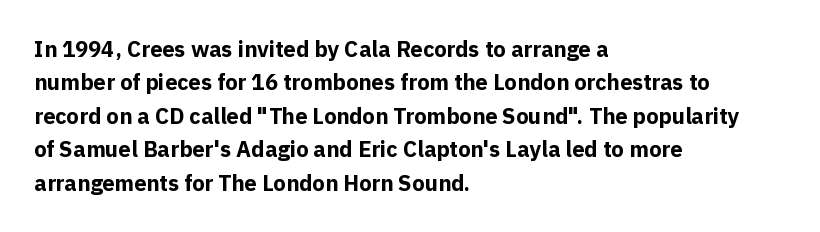
Q: Is the text bold? A: Yes.
Q: Is the text italic (slanted)? A: No, it is upright.
Q: Is the text underlined? A: No.
Q: How is the paragraph aligned? A: Left-aligned.
Q: Is the spacing between letters normal or unusually wide? A: Normal.
Q: Is the spacing between lines tight, normal or loose? A: Normal.
